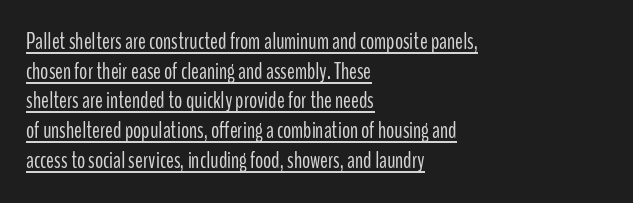
Q: Is the text bold? A: No.
Q: Is the text italic (slanted)? A: No, it is upright.
Q: Is the text underlined? A: Yes.
Q: How is the paragraph aligned? A: Left-aligned.
Q: Is the spacing between letters normal or unusually wide? A: Normal.
Q: Is the spacing between lines tight, normal or loose? A: Normal.
